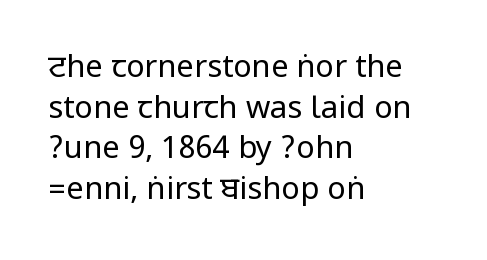
The image shows 31 px regular-weight, condensed sans-serif type, upright; set left-aligned, normal line spacing (1.31x), normal letter spacing, not underlined; low stroke contrast.
